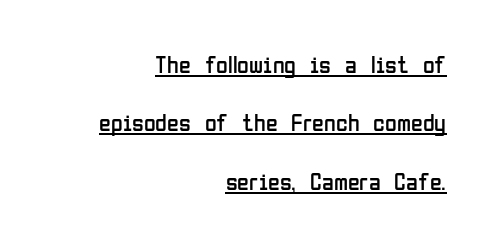
The image shows 24 px text type, upright; set right-aligned, loose line spacing (2.43x), normal letter spacing, underlined.
